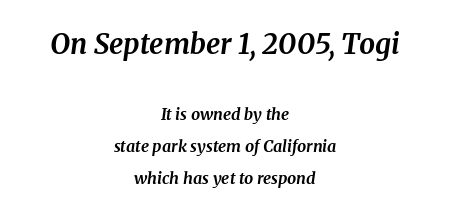
The passage is arranged like a title page — every line centered. The letters carry serifs — small finishing strokes at the ends of their stems. Spacing verdict: proportional, widths tailored to each character. There's an unmistakable incline to the writing here.
